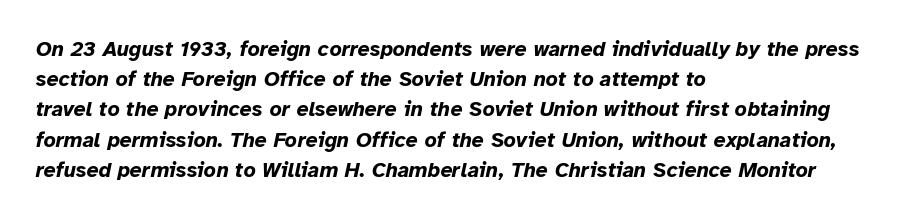
The image shows 21 px bold type, italic (leaning right); set left-aligned, normal line spacing (1.44x), normal letter spacing, not underlined.
